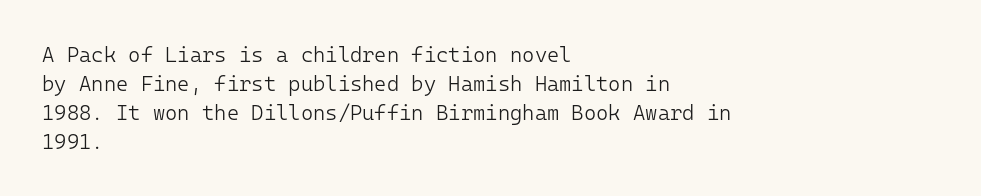
Letters rest on an invisible, unmarked baseline. Heaviness? Minimal to ordinary, like unemphasized prose. The rendering anchors every line to the left-hand side. The line-height multiplier appears to be the usual default.
